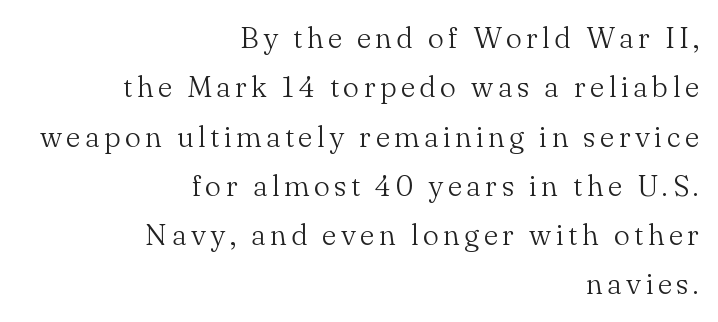
The image shows 29 px light serif type, upright; set right-aligned, normal line spacing (1.7x), not underlined; medium stroke contrast and a small x-height.
